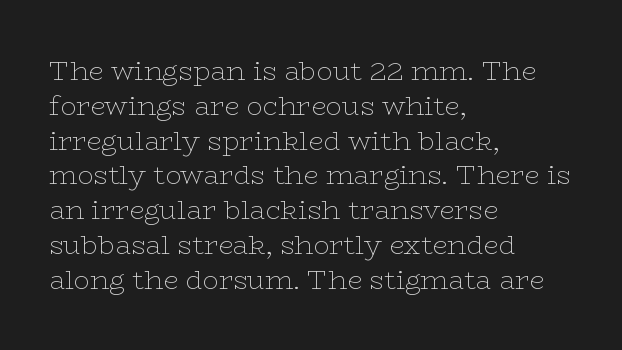
The image shows 27 px text type, upright; set left-aligned, normal line spacing (1.29x), normal letter spacing, not underlined.
